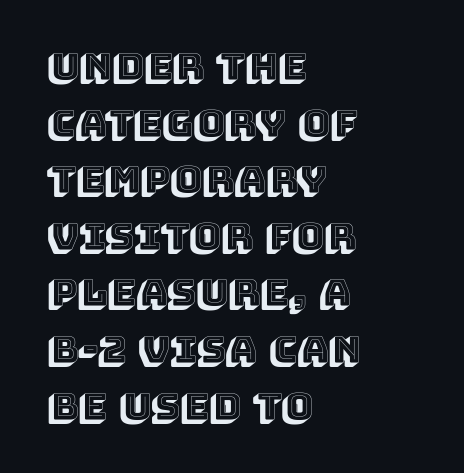
Q: Is the text italic (slanted)? A: No, it is upright.
Q: Is the text underlined? A: No.
Q: How is the paragraph aligned? A: Left-aligned.
Q: Is the spacing between letters normal or unusually wide? A: Normal.
Q: Is the spacing between lines tight, normal or loose? A: Normal.
Q: Width (condensed, normal, or wide)? A: Normal.
Q: x-height? A: Large.
Q: Monospaced? A: No.
